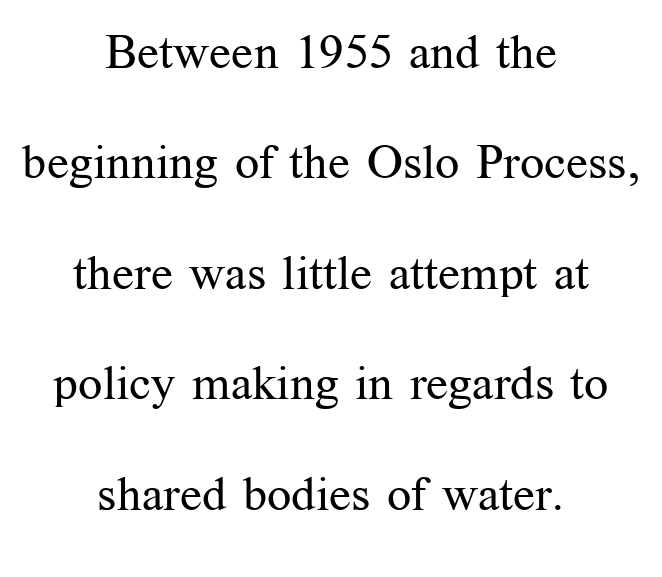
Q: Is the text bold? A: No.
Q: Is the text italic (slanted)? A: No, it is upright.
Q: Is the typeface a serif or a sans-serif typeface? A: Serif.
Q: Is the text underlined? A: No.
Q: How is the paragraph aligned? A: Centered.
Q: Is the spacing between letters normal or unusually wide? A: Normal.
Q: Is the spacing between lines tight, normal or loose? A: Loose.
Q: Width (condensed, normal, or wide)? A: Normal.
Q: Stroke contrast? A: Medium.
Q: x-height? A: Medium.
Q: Monospaced? A: No.
